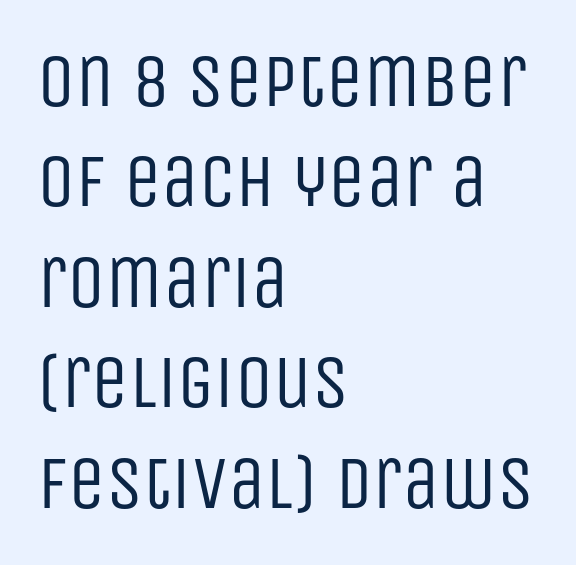
Q: Is the text bold? A: No.
Q: Is the text italic (slanted)? A: No, it is upright.
Q: Is the typeface a serif or a sans-serif typeface? A: Sans-serif.
Q: Is the text underlined? A: No.
Q: How is the paragraph aligned? A: Left-aligned.
Q: Is the spacing between letters normal or unusually wide? A: Normal.
Q: Is the spacing between lines tight, normal or loose? A: Normal.
Q: Width (condensed, normal, or wide)? A: Condensed.
Q: Stroke contrast? A: Low.
Q: x-height? A: Large.
Q: Monospaced? A: No.
